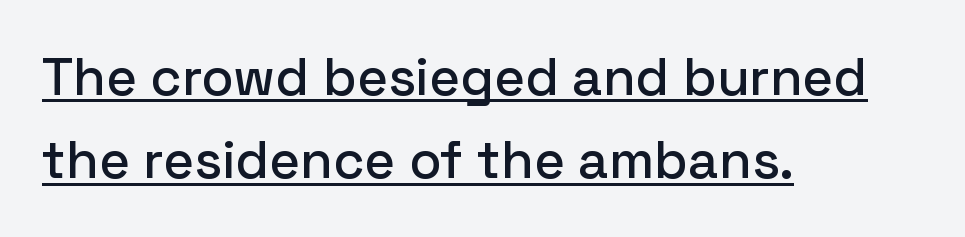
Summary of vertical rhythm: regular, with standard interline spacing. In terms of letterspacing, this is plain default setting. These characters rest on top of a visible drawn line. The letters advance in unequal steps, a hallmark of proportional type. These lines are set flush left with a ragged right edge. The letters carry no serifs — their stems end cleanly without finishing strokes.
